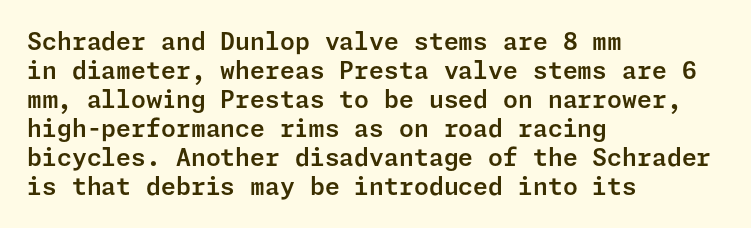
{"italic": "no", "underline": "no", "align": "left", "line_spacing_ratio": 1.21, "letter_spacing": "normal", "letter_spacing_em": 0.0, "glyph_px": 24}
